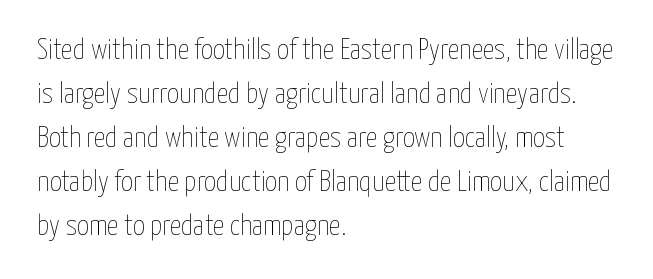
Characters remain perfectly vertical along every line. Weight class: somewhere from thin through regular. All the whitespace from short lines collects on the right. The horizontal fit of the characters is conventional and even.
